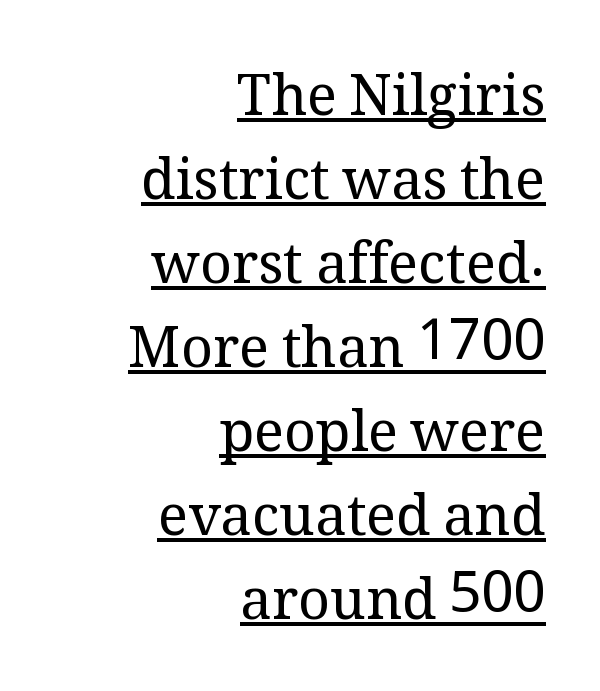
{"serif": "yes", "italic": "no", "bold": "no", "weight": "regular", "width": "normal", "stroke_contrast": "medium", "x_height": "medium", "monospaced": "no", "underline": "yes", "align": "right", "line_spacing": "normal", "line_spacing_ratio": 1.5, "letter_spacing": "normal", "letter_spacing_em": 0.0, "glyph_px": 56}
